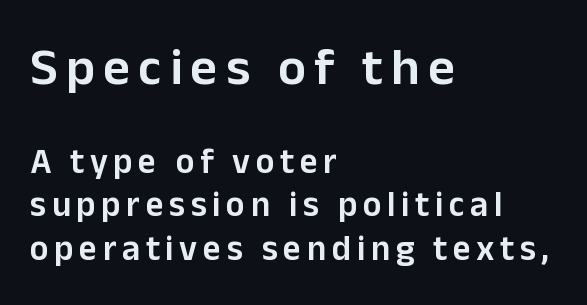
Q: Is the text bold? A: Semi-bold.
Q: Is the text italic (slanted)? A: No, it is upright.
Q: Is the typeface a serif or a sans-serif typeface? A: Sans-serif.
Q: Is the text underlined? A: No.
Q: How is the paragraph aligned? A: Left-aligned.
Q: Is the spacing between lines tight, normal or loose? A: Normal.
Q: Which block of text is set in a larger size, the first (top) or the second (bottom)? A: The first (top) one.
Q: Width (condensed, normal, or wide)? A: Normal.
Q: Stroke contrast? A: Low.
Q: x-height? A: Medium.
Q: Monospaced? A: No.
